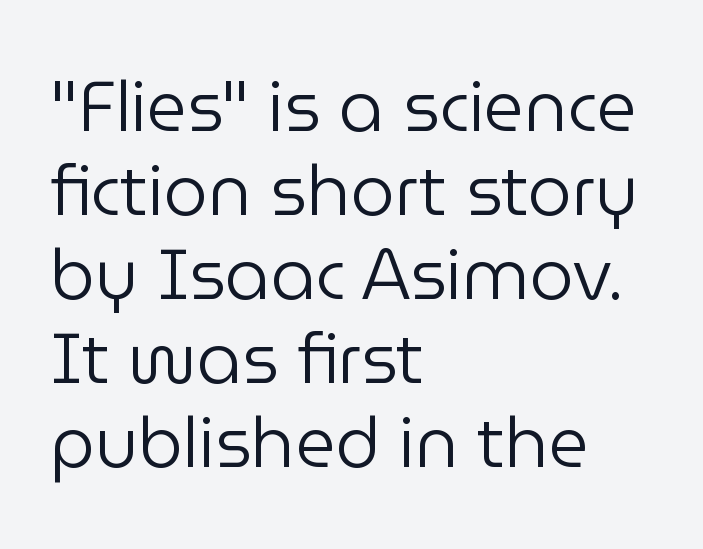
{"serif": "no", "italic": "no", "bold": "no", "weight": "regular", "width": "normal", "stroke_contrast": "low", "x_height": "medium", "monospaced": "no", "underline": "no", "align": "left", "line_spacing_ratio": 1.2, "letter_spacing": "normal", "letter_spacing_em": 0.0, "glyph_px": 70}
